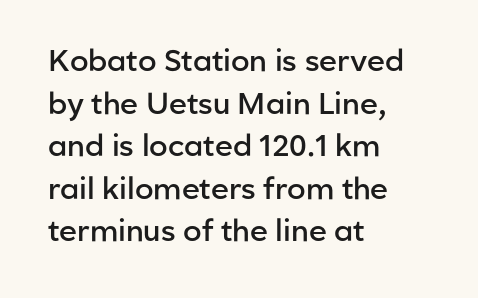
Q: Is the text bold? A: Semi-bold.
Q: Is the text italic (slanted)? A: No, it is upright.
Q: Is the typeface a serif or a sans-serif typeface? A: Sans-serif.
Q: Is the text underlined? A: No.
Q: How is the paragraph aligned? A: Left-aligned.
Q: Is the spacing between letters normal or unusually wide? A: Normal.
Q: Is the spacing between lines tight, normal or loose? A: Normal.
Q: Width (condensed, normal, or wide)? A: Normal.
Q: Stroke contrast? A: Low.
Q: x-height? A: Medium.
Q: Monospaced? A: No.
